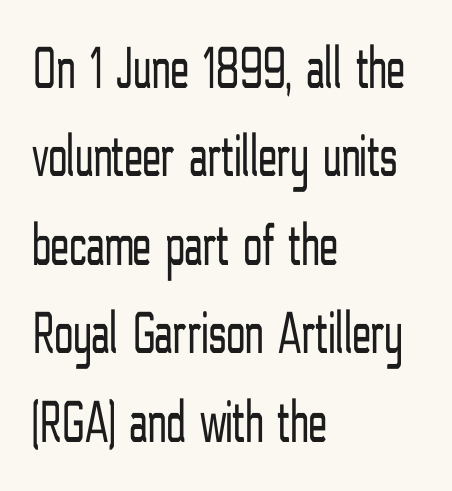
{"serif": "no", "italic": "no", "bold": "no", "weight": "light", "width": "condensed", "stroke_contrast": "low", "x_height": "medium", "monospaced": "no", "underline": "no", "align": "left", "line_spacing": "normal", "line_spacing_ratio": 1.45, "letter_spacing": "normal", "letter_spacing_em": 0.0, "glyph_px": 61}
